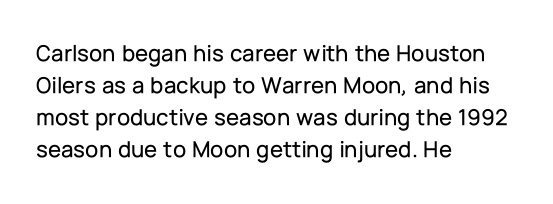
{"italic": "no", "underline": "no", "align": "left", "line_spacing": "normal", "line_spacing_ratio": 1.34, "letter_spacing": "normal", "letter_spacing_em": 0.0, "glyph_px": 24}
